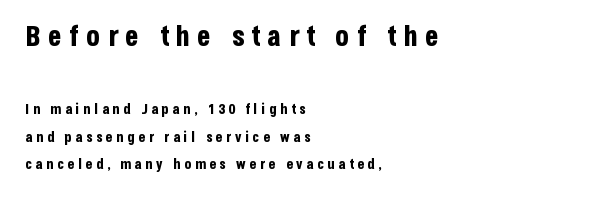
Q: Is the text bold? A: Yes.
Q: Is the text italic (slanted)? A: No, it is upright.
Q: Is the typeface a serif or a sans-serif typeface? A: Sans-serif.
Q: Is the text underlined? A: No.
Q: How is the paragraph aligned? A: Left-aligned.
Q: Is the spacing between letters normal or unusually wide? A: Unusually wide.
Q: Is the spacing between lines tight, normal or loose? A: Loose.
Q: Which block of text is set in a larger size, the first (top) or the second (bottom)? A: The first (top) one.
Q: Width (condensed, normal, or wide)? A: Condensed.
Q: Stroke contrast? A: Low.
Q: x-height? A: Large.
Q: Monospaced? A: No.
